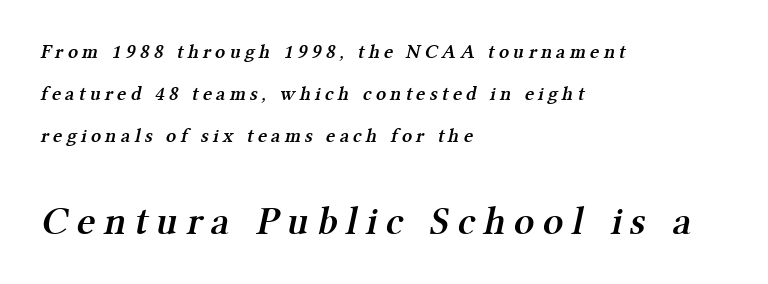
{"serif": "yes", "bold": "semi", "weight": "semibold", "width": "normal", "stroke_contrast": "medium", "x_height": "medium", "monospaced": "no", "underline": "no", "align": "left", "line_spacing": "loose", "line_spacing_ratio": 2.1, "letter_spacing": "wide", "letter_spacing_em": 0.21, "larger_block": "second", "size_ratio": 2.0, "glyph_px": 40}
